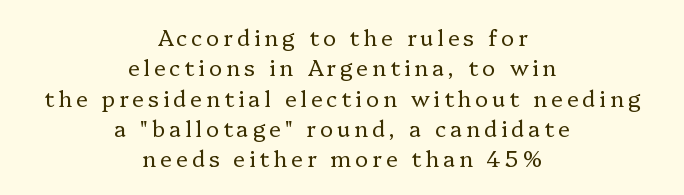
The image shows 22 px text type, upright; set centered, normal line spacing (1.38x), not underlined.
